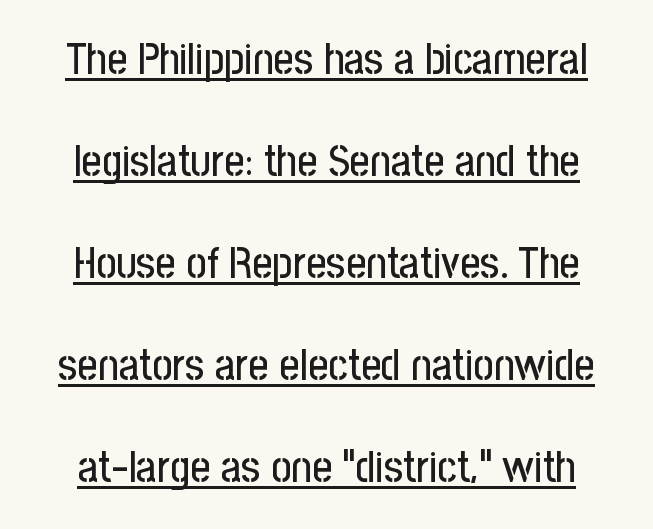
{"serif": "no", "italic": "no", "width": "condensed", "stroke_contrast": "low", "x_height": "medium", "monospaced": "no", "underline": "yes", "line_spacing": "loose", "line_spacing_ratio": 2.32, "letter_spacing": "normal", "letter_spacing_em": 0.0, "glyph_px": 44}
